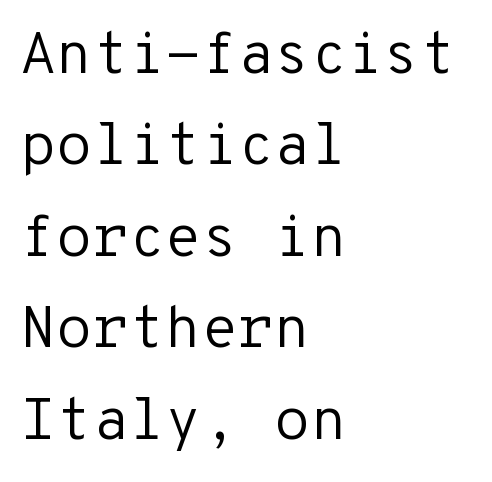
The image shows 59 px regular-weight sans-serif type, upright, monospaced; set left-aligned, normal line spacing (1.55x), normal letter spacing, not underlined; low stroke contrast and a medium x-height.
